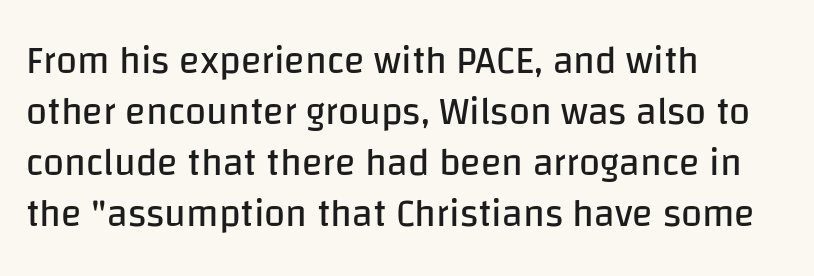
The lines in this sample share a left origin and differ only in where they stop. Looks like regular typesetting: each glyph gets only the width it needs. The strip under each line holds only bare page. A typesetter would call this zero additional tracking.
